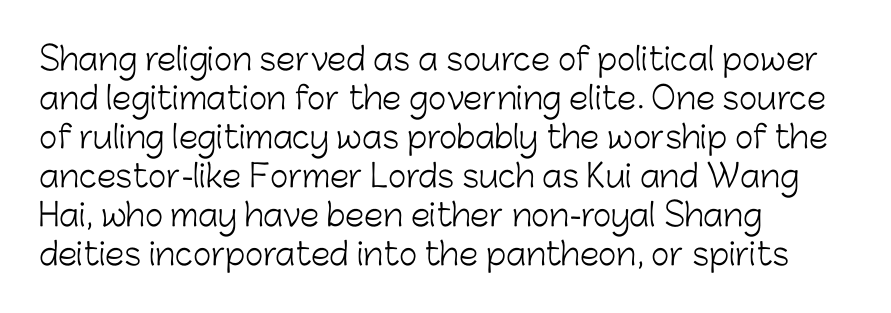
Tracking value appears to be zero — textbook default spacing. The lines are quadded left. The letters carry no serifs — their stems end cleanly without finishing strokes. No italicization has been applied; the sample stays upright. The area under the type is left untouched. Is there much room between lines? A standard amount, neither cramped nor airy.
